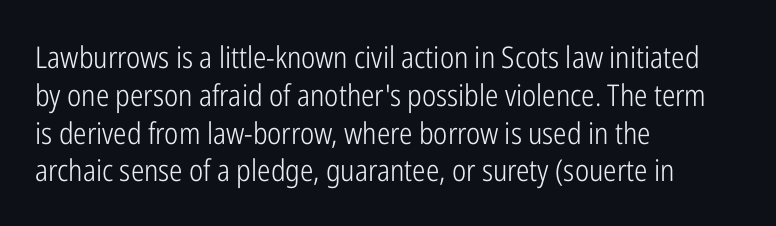
The image shows 30 px light, condensed sans-serif type, upright; set left-aligned, normal line spacing (1.26x), normal letter spacing, not underlined; low stroke contrast and a medium x-height.
